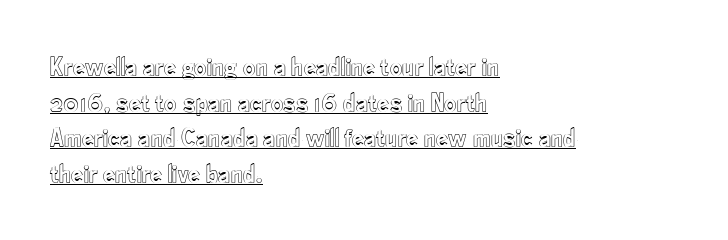
The image shows 27 px text type, upright; set left-aligned, normal line spacing (1.32x), normal letter spacing, underlined.
